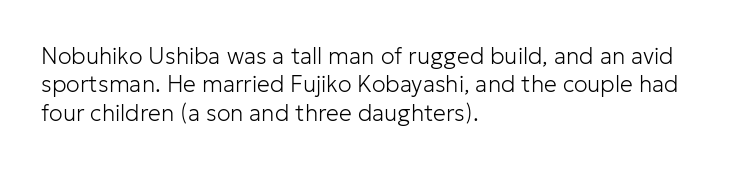
Nobody touched the tracking dial on this one. Visually the block forms a straight wall on the left and a jagged coastline on the right. Posture: upright roman. Beneath every word, the page is bare.
